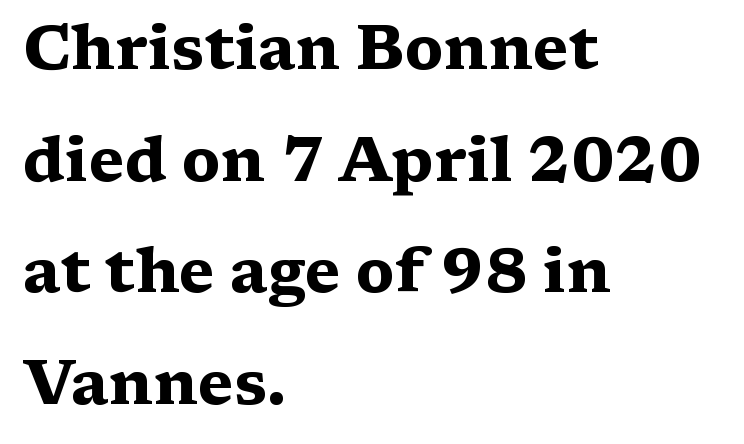
The image shows 62 px heavy, wide serif type, upright; set left-aligned, line spacing 1.8x, normal letter spacing, not underlined; medium stroke contrast and a medium x-height.
